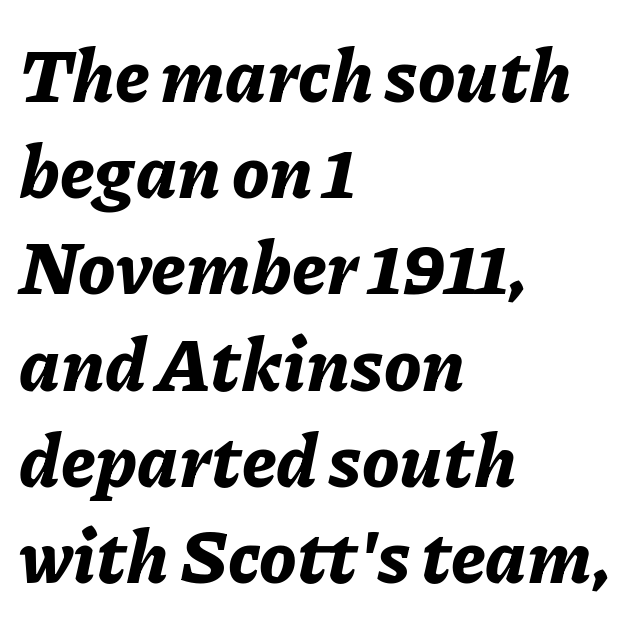
{"italic": "yes", "lean": "right", "slant_degrees": 11, "bold": "yes", "weight": "bold", "width": "normal", "stroke_contrast": "low", "x_height": "medium", "monospaced": "no", "underline": "no", "align": "left", "line_spacing": "normal", "line_spacing_ratio": 1.3, "letter_spacing": "normal", "letter_spacing_em": 0.0, "glyph_px": 74}
